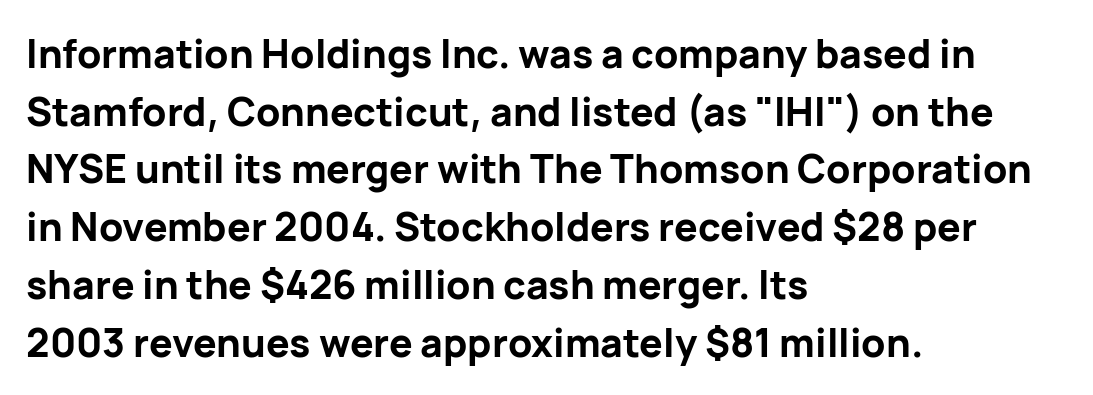
The rendering uses natural spacing where letterforms have individual widths. In terms of letterform style, serifs are entirely absent. Characters remain perfectly vertical along every line. The words here are not underlined. What stands out about the letter spacing? Nothing — it is the standard amount.
